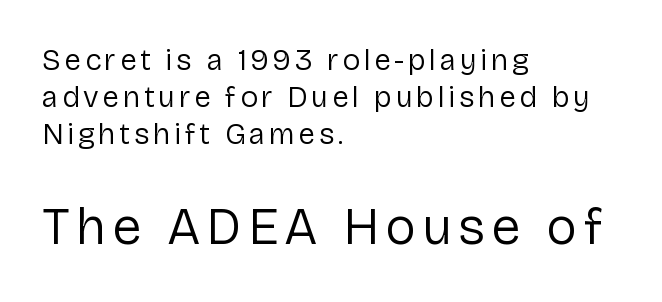
The image shows 52 px regular-weight sans-serif type, upright; set left-aligned, line spacing 1.24x, not underlined; the second (bottom) block is 1.73x larger; low stroke contrast and a medium x-height.
